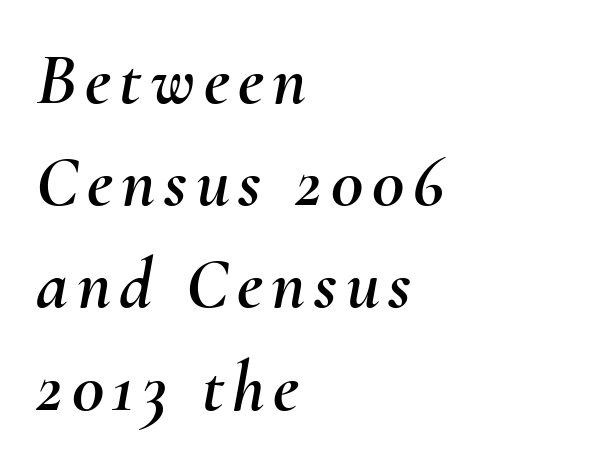
{"italic": "yes", "lean": "right", "slant_degrees": 10, "width": "normal", "stroke_contrast": "medium", "x_height": "small", "monospaced": "no", "underline": "no", "align": "left", "line_spacing": "normal", "line_spacing_ratio": 1.42, "glyph_px": 72}
